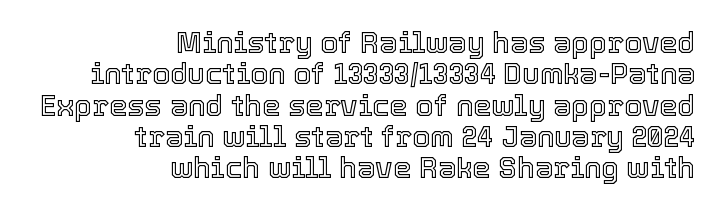
Character widths vary here, with narrow letters taking less room than wide ones. Summary of vertical rhythm: compact, with narrow interline spacing. Glyph-to-glyph distance matches everyday printed text. Layout note: lines flush right. Unmarked baselines from the first word to the last. The lettering stays uniformly vertical, giving the passage a roman look.
